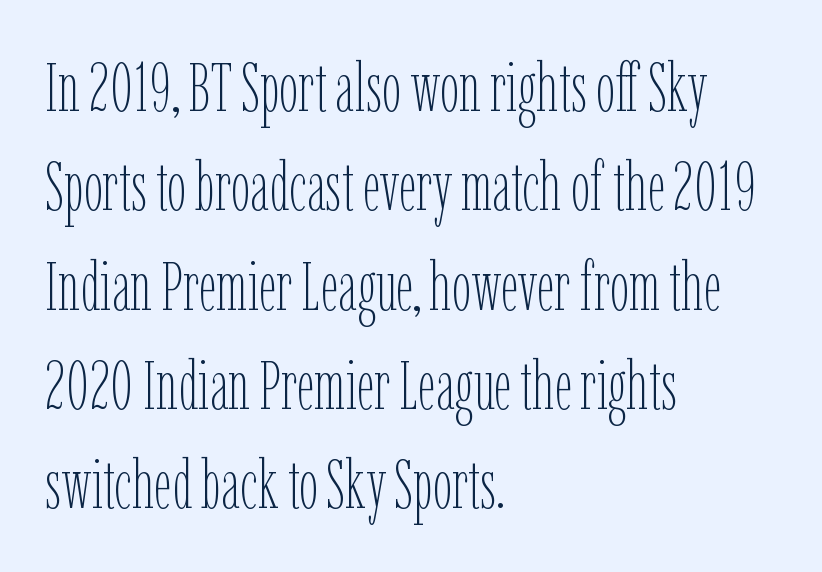
The image shows 69 px thin, condensed type, upright; set left-aligned, normal line spacing (1.44x), normal letter spacing, not underlined; low stroke contrast and a medium x-height.
